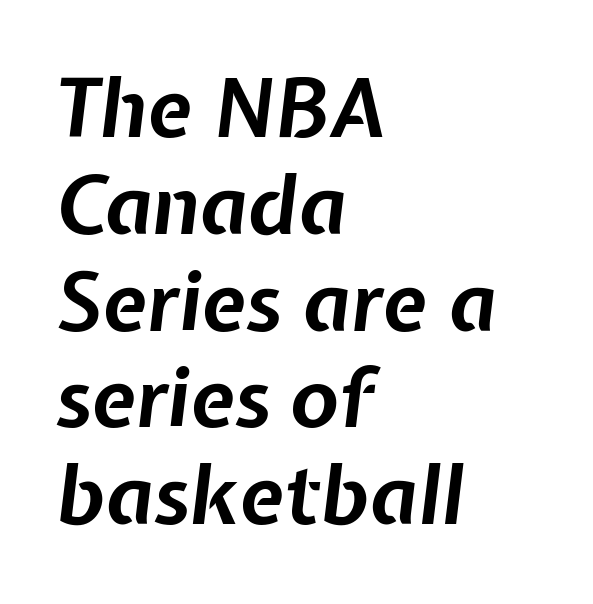
The image shows 80 px bold type, italic (leaning right); set left-aligned, line spacing 1.21x, normal letter spacing, not underlined; low stroke contrast and a medium x-height.
